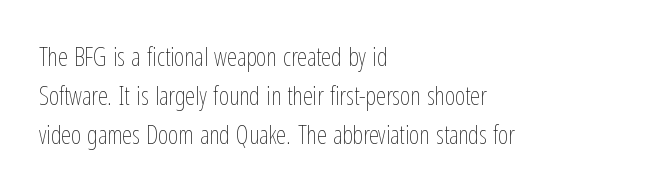
The image shows 25 px text type, upright; set left-aligned, normal line spacing (1.56x), normal letter spacing, not underlined.
